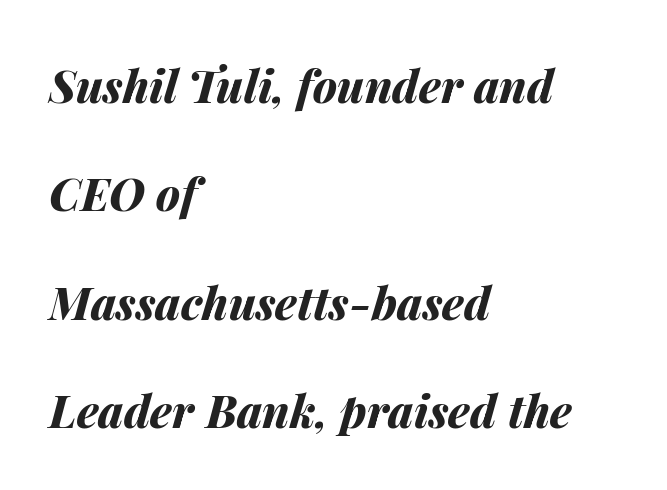
The image shows 45 px bold type, italic (leaning right); set left-aligned, loose line spacing (2.41x), normal letter spacing, not underlined; medium stroke contrast and a medium x-height.
